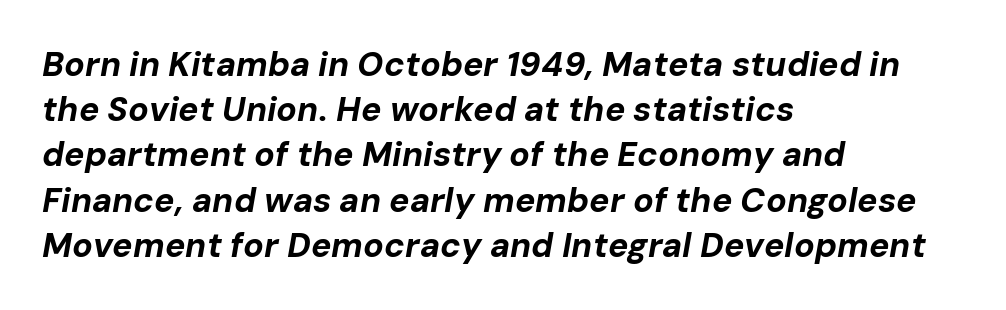
The image shows 34 px bold type, italic (leaning right); set left-aligned, normal line spacing (1.33x), normal letter spacing, not underlined; low stroke contrast and a medium x-height.
